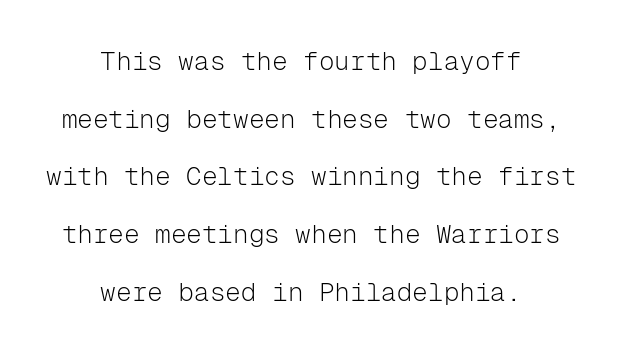
The rendering positions every line midway between the sides. Look at the tracking — it's just the regular setting, nothing added. No italicization has been applied; the sample stays upright. Vertical spacing — loose. The space directly below the letters is spotless.
